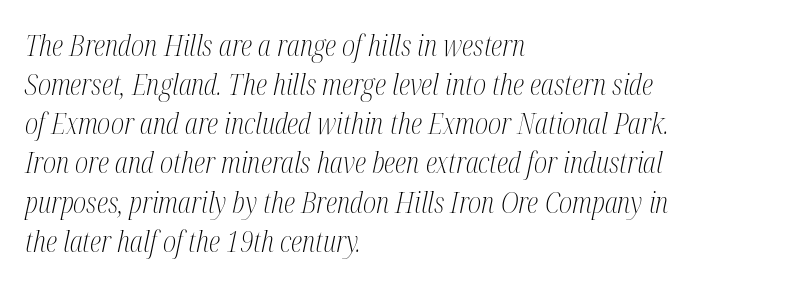
{"serif": "yes", "italic": "yes", "lean": "right", "slant_degrees": 12, "bold": "no", "weight": "light", "width": "condensed", "stroke_contrast": "medium", "x_height": "medium", "monospaced": "no", "underline": "no", "align": "left", "line_spacing": "normal", "line_spacing_ratio": 1.35, "letter_spacing": "normal", "letter_spacing_em": 0.0, "glyph_px": 29}
